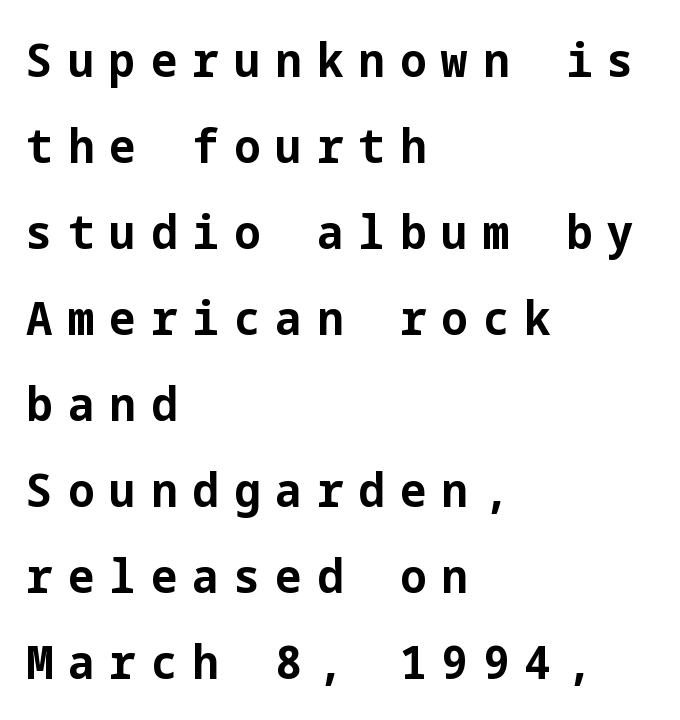
The image shows 47 px bold sans-serif type, upright; set left-aligned, line spacing 1.83x, unusually wide letter spacing (+0.32 em), not underlined; low stroke contrast and a medium x-height.
